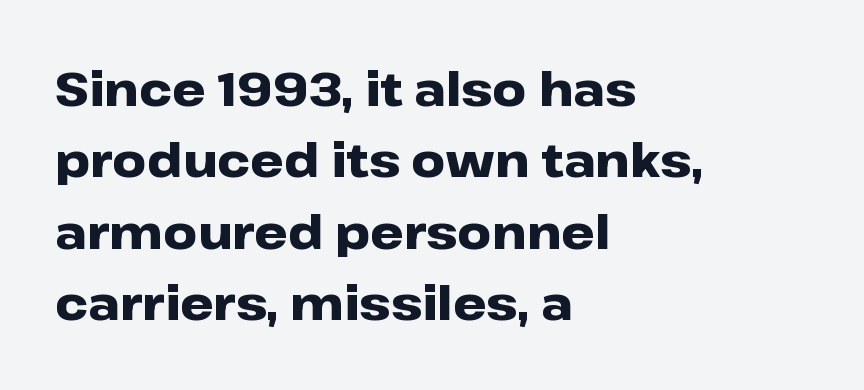
{"serif": "no", "italic": "no", "bold": "yes", "weight": "heavy", "width": "wide", "stroke_contrast": "low", "x_height": "medium", "monospaced": "no", "underline": "no", "align": "left", "line_spacing": "normal", "line_spacing_ratio": 1.52, "letter_spacing": "normal", "letter_spacing_em": 0.0, "glyph_px": 47}
